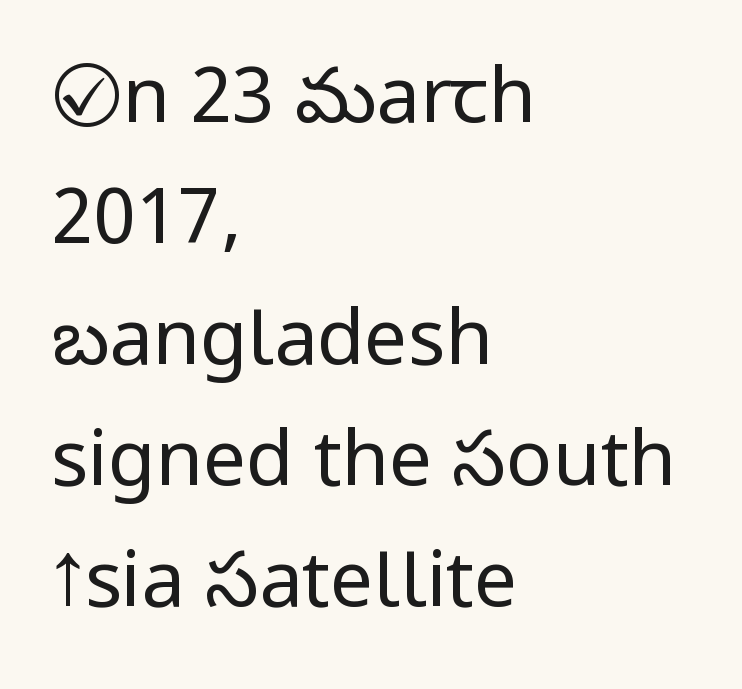
Weight: regular or lighter. Spacing between characters is what you'd get straight out of the box. No feet cap the strokes, marking this as sans-serif type. If you drew a line through each stem, it would be perfectly vertical.
